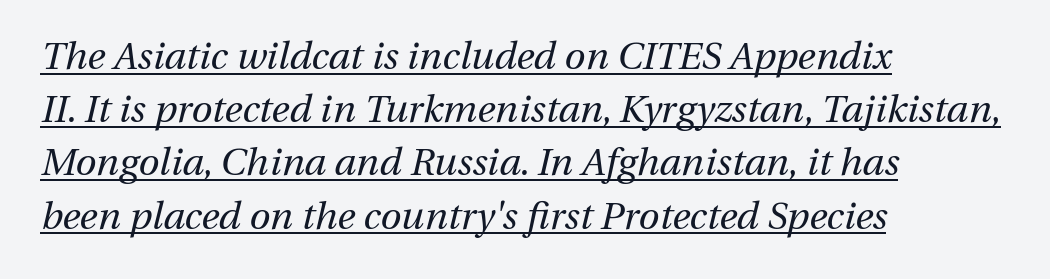
The strokes carry an ordinary text weight at most. The passage is arranged the way most books set body copy — flush left. The passage shown is underscored from start to finish. Yep, that's italic — everything's leaning. Is this a fixed-width face? No — the glyphs have proportional, varying widths.
